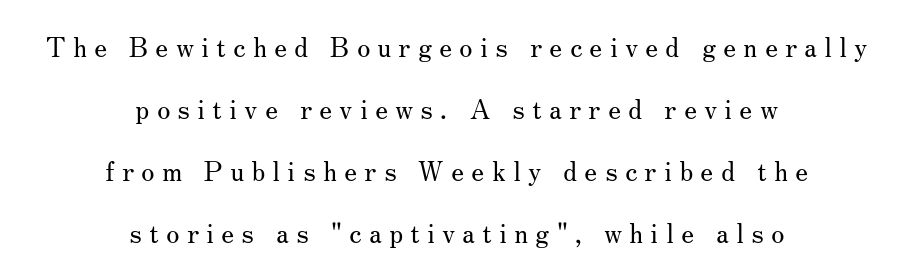
Q: Is the text bold? A: No.
Q: Is the text italic (slanted)? A: No, it is upright.
Q: Is the text underlined? A: No.
Q: How is the paragraph aligned? A: Centered.
Q: Is the spacing between letters normal or unusually wide? A: Unusually wide.
Q: Is the spacing between lines tight, normal or loose? A: Loose.
